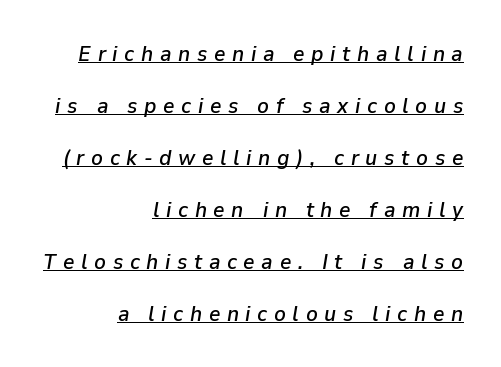
{"italic": "yes", "lean": "right", "slant_degrees": 9, "underline": "yes", "align": "right", "line_spacing": "loose", "line_spacing_ratio": 2.36, "letter_spacing": "wide", "letter_spacing_em": 0.3, "glyph_px": 22}
